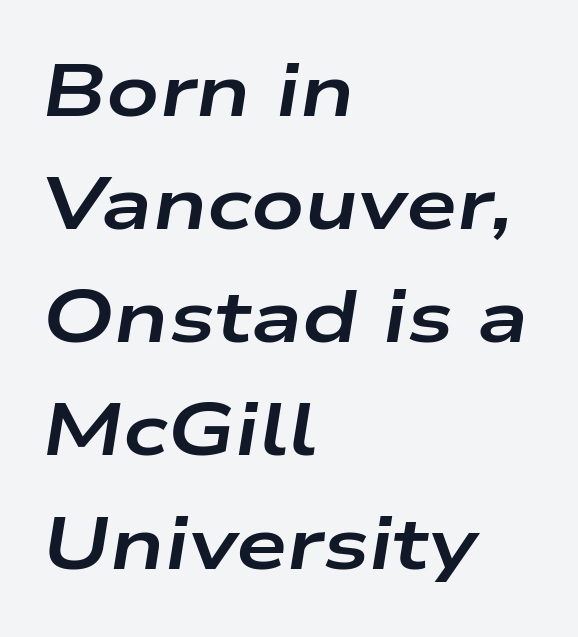
{"italic": "yes", "lean": "right", "slant_degrees": 9, "bold": "yes", "weight": "bold", "width": "wide", "stroke_contrast": "low", "x_height": "medium", "monospaced": "no", "underline": "no", "align": "left", "line_spacing": "normal", "line_spacing_ratio": 1.55, "letter_spacing": "normal", "letter_spacing_em": 0.0, "glyph_px": 73}
